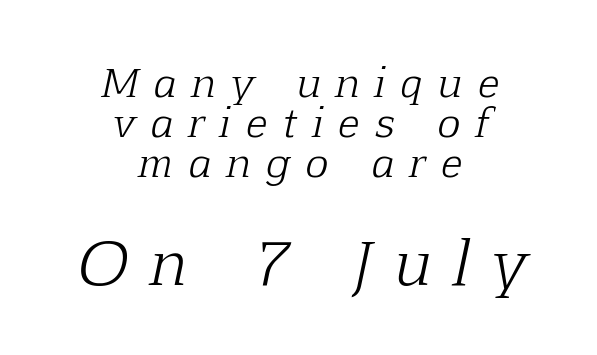
{"serif": "yes", "italic": "yes", "lean": "right", "slant_degrees": 12, "bold": "no", "weight": "light", "width": "normal", "stroke_contrast": "low", "x_height": "medium", "monospaced": "no", "underline": "no", "align": "center", "line_spacing": "tight", "line_spacing_ratio": 1.02, "letter_spacing": "wide", "letter_spacing_em": 0.41, "larger_block": "second", "size_ratio": 1.51, "glyph_px": 59}
